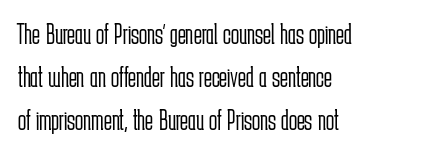
The image shows 30 px light, condensed sans-serif type, upright; set left-aligned, normal line spacing (1.43x), normal letter spacing, not underlined; low stroke contrast and a medium x-height.
